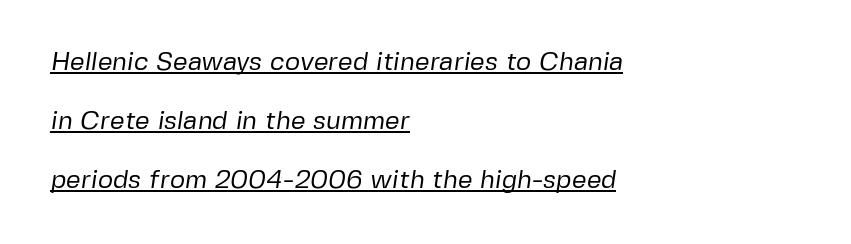
Caption: standard tracking, unaltered. Underline: present. The passage shown is not bold in any degree. Every row of glyphs begins at an identical x-position on the left. What's the leading like? Stretched, with rows far apart.
